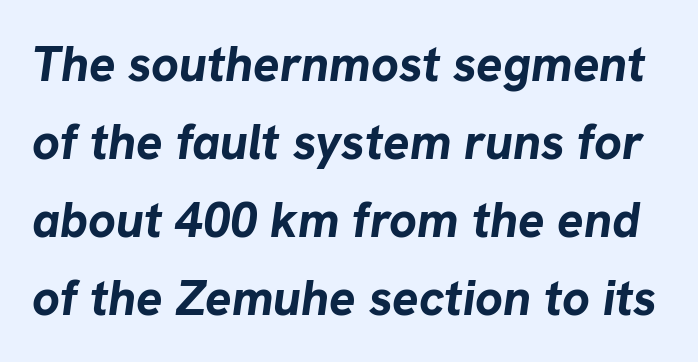
{"italic": "yes", "lean": "right", "slant_degrees": 8, "bold": "yes", "weight": "bold", "width": "normal", "stroke_contrast": "low", "x_height": "medium", "monospaced": "no", "underline": "no", "line_spacing": "normal", "line_spacing_ratio": 1.59, "letter_spacing": "normal", "letter_spacing_em": 0.0, "glyph_px": 49}
